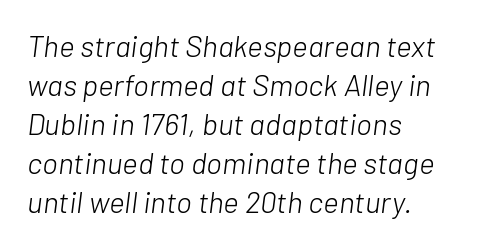
{"italic": "yes", "lean": "right", "slant_degrees": 7, "bold": "no", "weight": "light", "width": "normal", "stroke_contrast": "low", "x_height": "medium", "monospaced": "no", "underline": "no", "align": "left", "line_spacing": "normal", "line_spacing_ratio": 1.3, "letter_spacing": "normal", "letter_spacing_em": 0.0, "glyph_px": 30}
